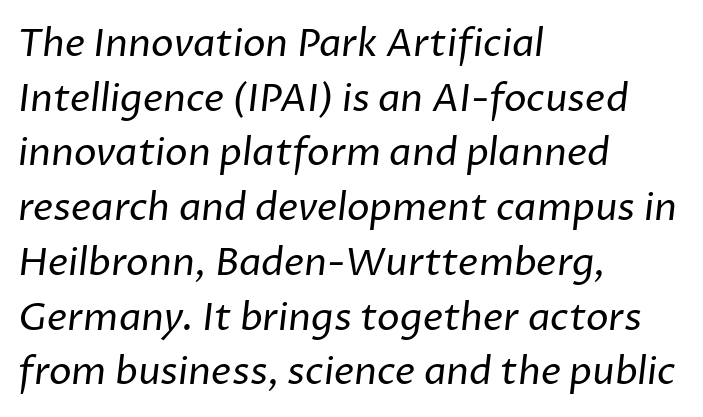
{"serif": "no", "bold": "no", "weight": "regular", "width": "normal", "stroke_contrast": "low", "x_height": "medium", "monospaced": "no", "underline": "no", "align": "left", "line_spacing": "normal", "line_spacing_ratio": 1.44, "letter_spacing": "normal", "letter_spacing_em": 0.0, "glyph_px": 38}
